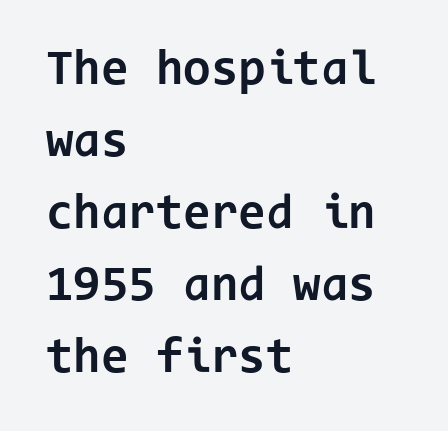
{"serif": "no", "italic": "no", "bold": "yes", "weight": "bold", "width": "normal", "stroke_contrast": "low", "x_height": "medium", "monospaced": "yes", "underline": "no", "align": "left", "line_spacing": "normal", "line_spacing_ratio": 1.44, "letter_spacing": "normal", "letter_spacing_em": 0.0, "glyph_px": 50}
